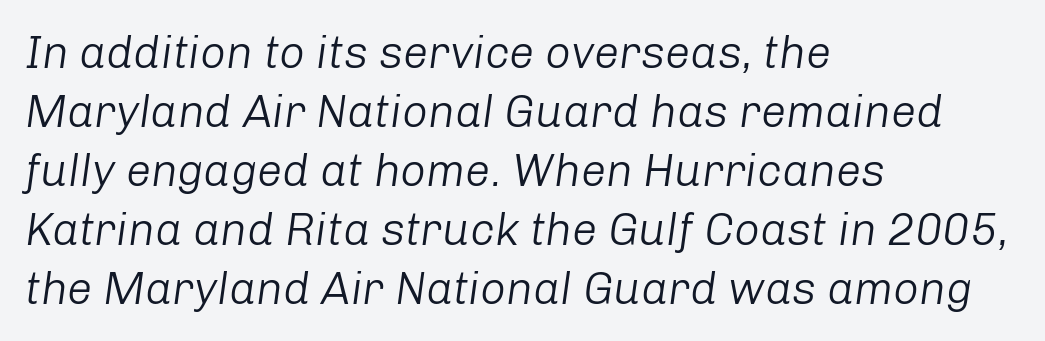
Notice how descenders clear the ascenders below comfortably — that's standard leading. The compositor pushed each line to the left boundary. Summary of weight: not heavy and not bold. No word sits above an underline. The text carries the slant typical of an italic or oblique font.
